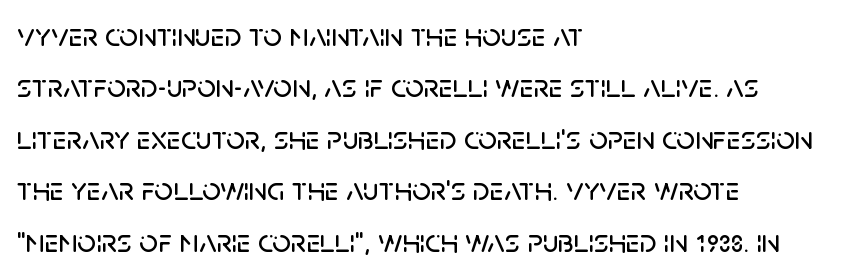
The image shows 33 px sans-serif type, upright; set left-aligned, normal line spacing (1.56x), normal letter spacing, not underlined; low stroke contrast and a large x-height.
